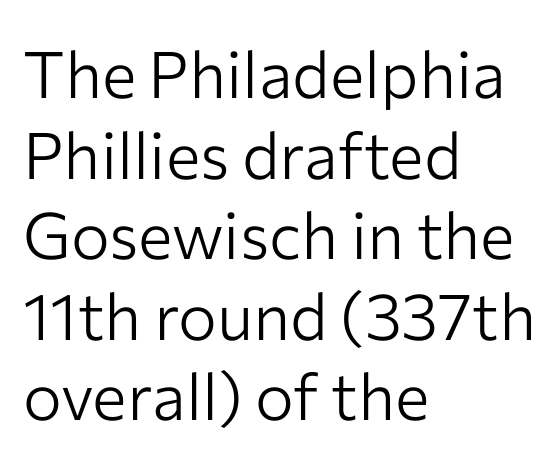
A bare baseline throughout the passage. The typesetting does not lean heavy: it is not bold. The rendering keeps characters at their native spacing. You can tell from the bare stems that sans-serif type was used.
